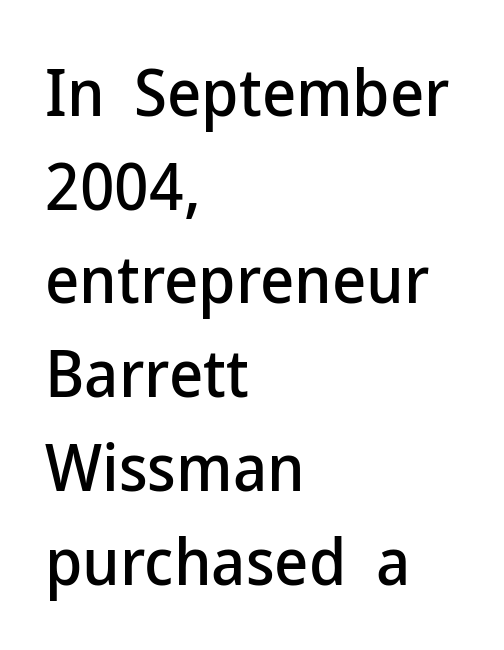
A sans-serif font was chosen for this passage. Characters follow at the spacing the type designer built in. Ascenders rise straight up at ninety degrees. Bare-footed words on every line. This sample is left-justified, so line endings fall wherever the words run out. A normal amount of white space separates one row of letters from the next.
